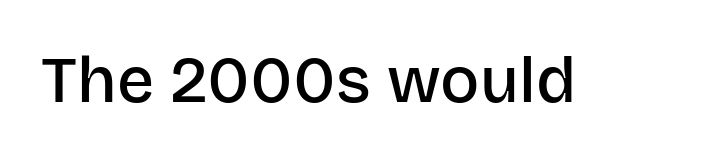
The string is rendered with underlining switched off. Here the glyphs are tracked normally, forming tight word shapes. Stroke terminals: plain, sans-serif. Emphasis by weight is partial: semibold. Italic: no, the glyphs are upright roman.
